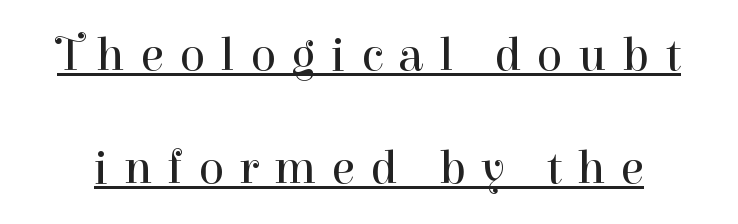
Q: Is the text bold? A: No.
Q: Is the text italic (slanted)? A: No, it is upright.
Q: Is the typeface a serif or a sans-serif typeface? A: Serif.
Q: Is the text underlined? A: Yes.
Q: Is the spacing between letters normal or unusually wide? A: Unusually wide.
Q: Is the spacing between lines tight, normal or loose? A: Loose.
Q: Width (condensed, normal, or wide)? A: Normal.
Q: Stroke contrast? A: High.
Q: x-height? A: Medium.
Q: Monospaced? A: No.
